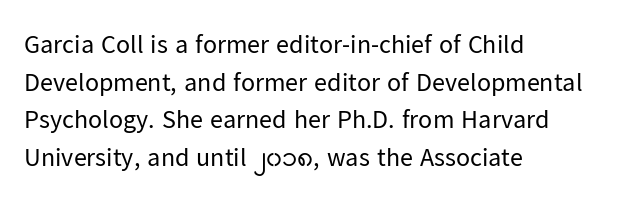
{"italic": "no", "bold": "no", "underline": "no", "align": "left", "line_spacing": "normal", "line_spacing_ratio": 1.45, "letter_spacing": "normal", "letter_spacing_em": 0.0, "glyph_px": 26}
